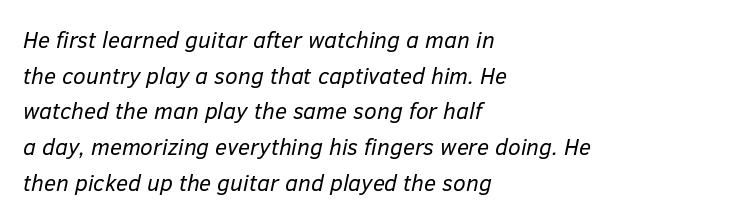
The image shows 23 px text type, italic (leaning right); set left-aligned, normal line spacing (1.55x), normal letter spacing, not underlined.
